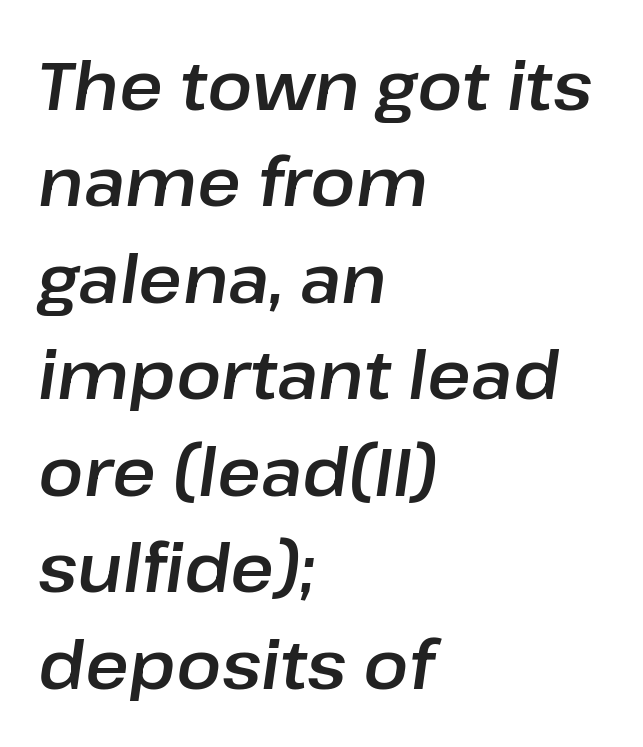
Q: Is the text italic (slanted)? A: Yes, it leans right by about 8 degrees.
Q: Is the text underlined? A: No.
Q: How is the paragraph aligned? A: Left-aligned.
Q: Is the spacing between letters normal or unusually wide? A: Normal.
Q: Is the spacing between lines tight, normal or loose? A: Normal.
Q: Width (condensed, normal, or wide)? A: Normal.
Q: Stroke contrast? A: Low.
Q: x-height? A: Medium.
Q: Monospaced? A: No.
